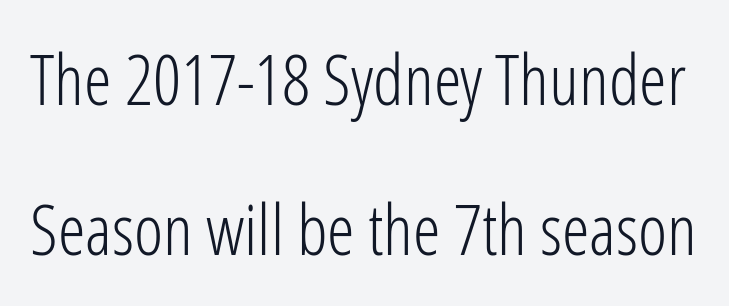
Character widths vary here, with narrow letters taking less room than wide ones. Is there much room between lines? Yes — plenty of vertical air separates them. Stroke terminals: plain, sans-serif. In terms of posture, this sample is upright.
